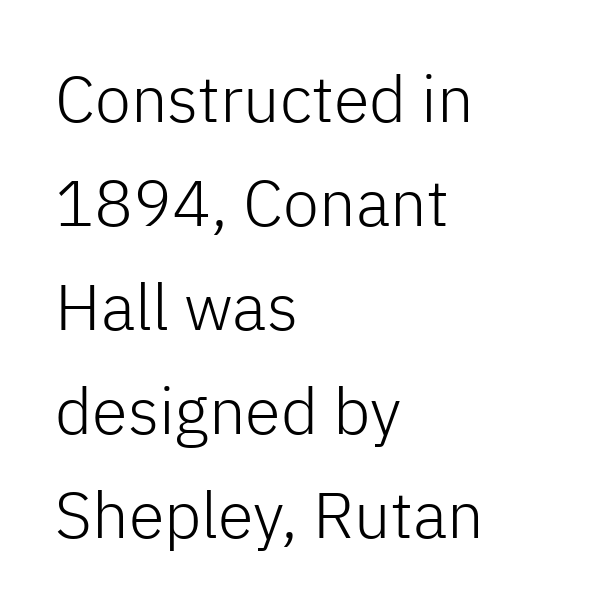
{"serif": "no", "italic": "no", "bold": "no", "weight": "light", "width": "normal", "stroke_contrast": "low", "x_height": "medium", "monospaced": "no", "underline": "no", "align": "left", "line_spacing": "normal", "line_spacing_ratio": 1.6, "letter_spacing": "normal", "letter_spacing_em": 0.0, "glyph_px": 65}
